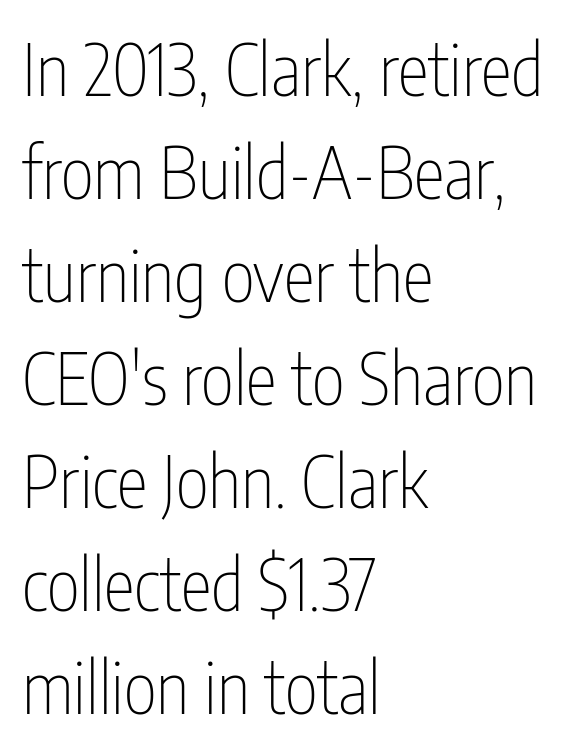
The image shows 71 px thin, condensed sans-serif type, upright; set left-aligned, normal line spacing (1.45x), normal letter spacing, not underlined; low stroke contrast and a medium x-height.
